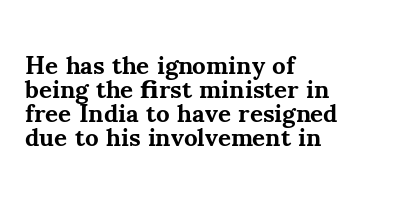
No extra tracking has been applied to these lines. Check the space under the baseline: it is left empty. The block of text is dense from top to bottom, with scant space between rows. A typesetter would mark this as roman, not italic. The strokes are fattened all the way to bold.
